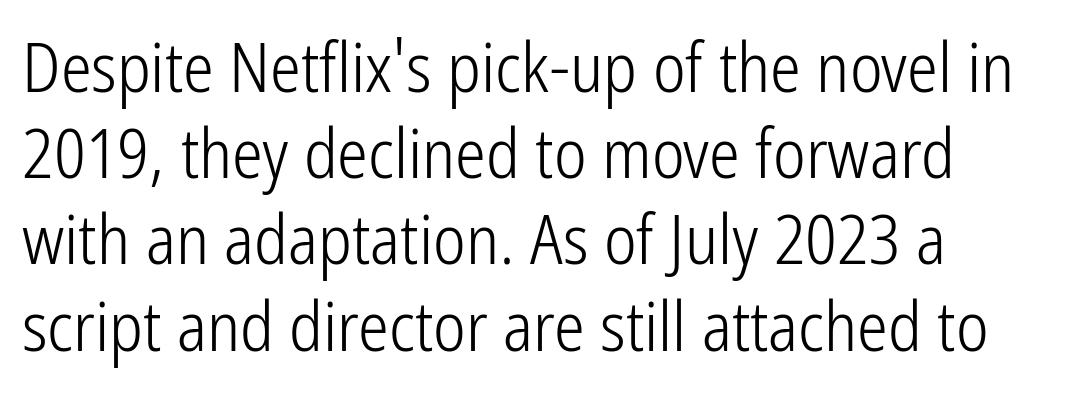
{"serif": "no", "italic": "no", "bold": "no", "weight": "light", "width": "condensed", "stroke_contrast": "low", "x_height": "medium", "monospaced": "no", "underline": "no", "align": "left", "line_spacing": "normal", "line_spacing_ratio": 1.25, "letter_spacing": "normal", "letter_spacing_em": 0.0, "glyph_px": 69}
